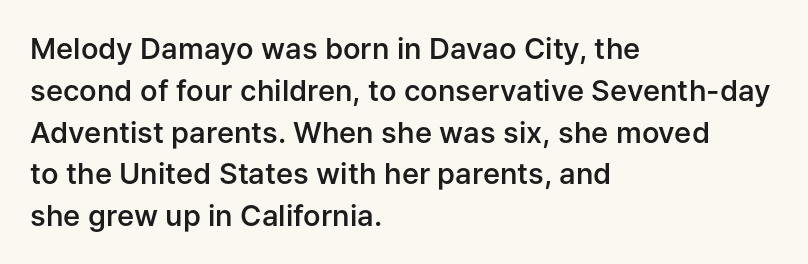
You can tell it's not italic because the verticals are truly vertical. Look at the tracking — it's just the regular setting, nothing added. Short and long lines alike share a common starting point at left. Horizontal bands of white between lines are of average thickness. Summary of weight: moderately heavy, a semibold. The passage shown is not underscored anywhere.
